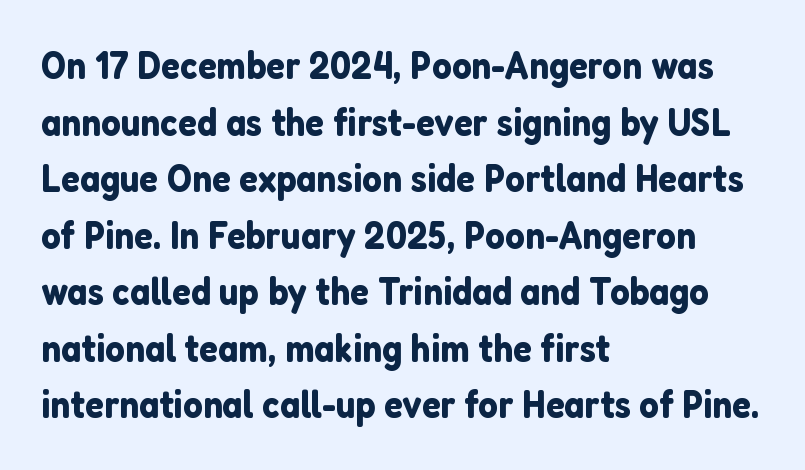
The glyphs are unaccompanied by any horizontal stroke below them. The tracking reads as untouched default to a designer's eye. Is this a sans? Yes — the strokes have no serifs. Think of a printed novel: that variable character pitch is what you see here. The typesetter chose a ragged-right arrangement here.
